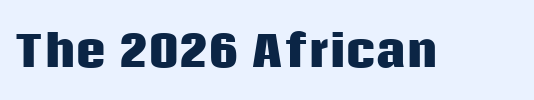
The face used here is a sans, in the tradition of grotesques and geometrics. A bare baseline throughout the passage. The type sits square on the baseline with zero lean. Here the glyphs are tracked normally, forming tight word shapes. The letters are bold, with thick, heavy strokes. Each letter keeps its own natural width here, so spacing adapts to shape.
